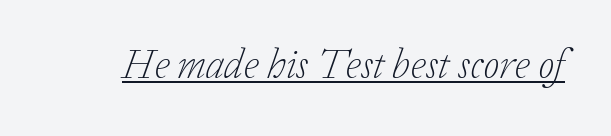
The image shows 41 px light serif type, italic (leaning right); set normal letter spacing, underlined; low stroke contrast and a medium x-height.
